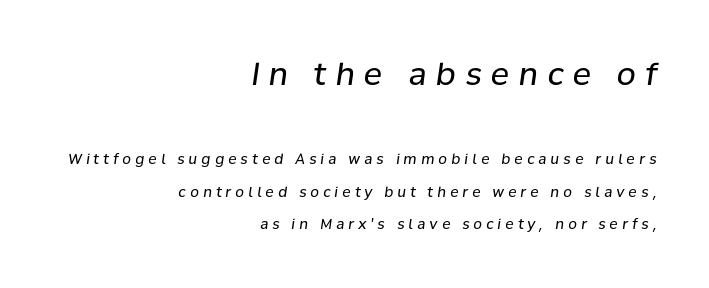
The image shows 31 px regular-weight type, italic (leaning right); set right-aligned, loose line spacing (2.31x), unusually wide letter spacing (+0.3 em), not underlined; the first (top) block is 2.21x larger; low stroke contrast and a medium x-height.
